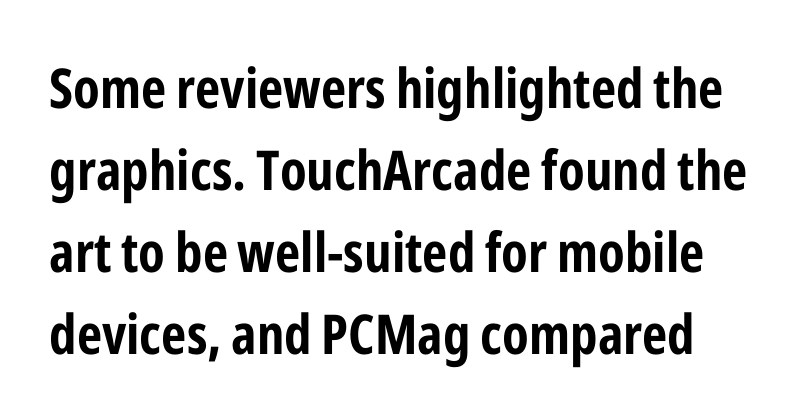
The image shows 55 px bold, condensed sans-serif type, upright; set normal line spacing (1.49x), normal letter spacing, not underlined; low stroke contrast and a medium x-height.
